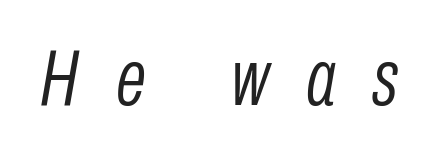
Compared with typical body copy, the letter spacing here is much looser. Character widths vary here, with narrow letters taking less room than wide ones. Decoration check: the copy has no underline. Vertical stems look standard width or narrower in stroke. Emphasis-style slanted type is in use.
